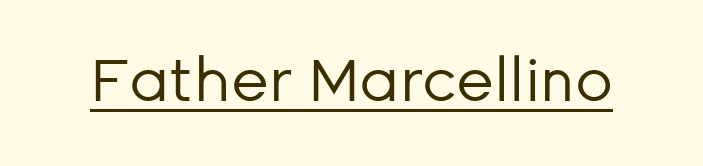
{"serif": "no", "italic": "no", "bold": "no", "weight": "regular", "width": "normal", "stroke_contrast": "low", "x_height": "medium", "monospaced": "no", "underline": "yes", "letter_spacing": "normal", "letter_spacing_em": 0.0, "glyph_px": 59}
